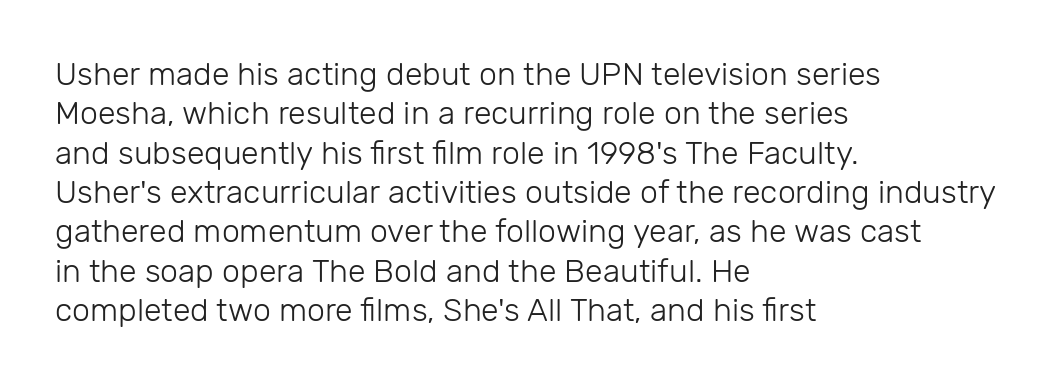
{"serif": "no", "italic": "no", "bold": "no", "weight": "light", "width": "normal", "stroke_contrast": "low", "x_height": "medium", "monospaced": "no", "underline": "no", "align": "left", "line_spacing_ratio": 1.23, "letter_spacing": "normal", "letter_spacing_em": 0.0, "glyph_px": 32}
